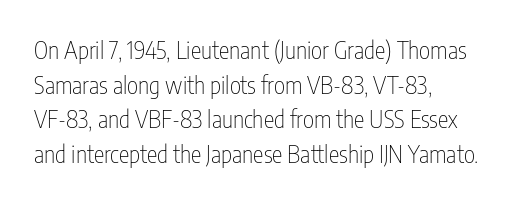
{"italic": "no", "bold": "no", "underline": "no", "align": "left", "line_spacing": "normal", "line_spacing_ratio": 1.44, "letter_spacing": "normal", "letter_spacing_em": 0.0, "glyph_px": 24}
